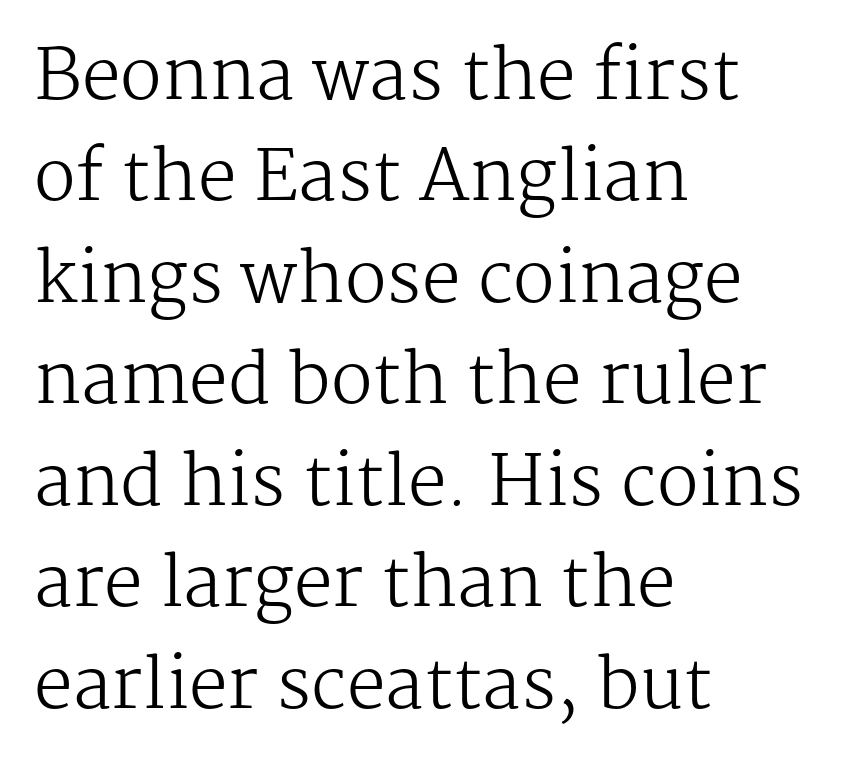
The image shows 69 px regular-weight serif type, upright; set left-aligned, normal line spacing (1.47x), normal letter spacing, not underlined; medium stroke contrast and a medium x-height.
